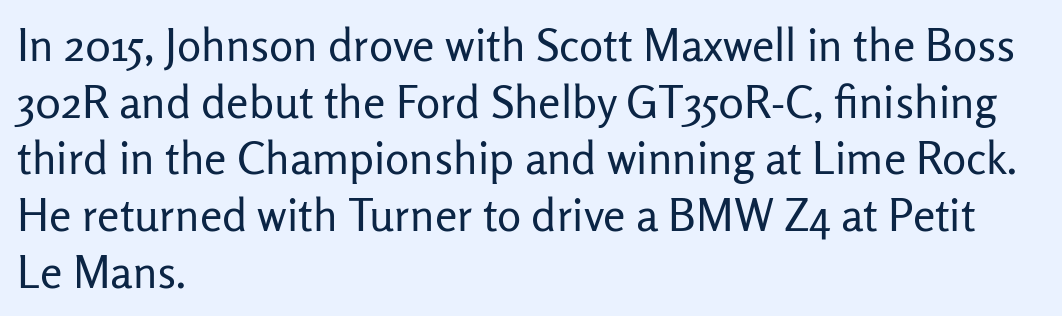
The image shows 45 px regular-weight sans-serif type, upright; set left-aligned, normal line spacing (1.26x), normal letter spacing, not underlined; low stroke contrast and a medium x-height.
